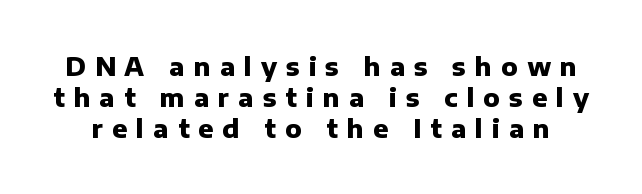
{"italic": "no", "bold": "yes", "underline": "no", "line_spacing_ratio": 1.24, "letter_spacing": "wide", "letter_spacing_em": 0.36, "glyph_px": 25}
